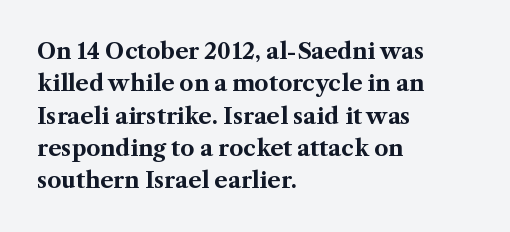
{"italic": "no", "bold": "yes", "underline": "no", "align": "left", "line_spacing": "normal", "line_spacing_ratio": 1.47, "letter_spacing": "normal", "letter_spacing_em": 0.0, "glyph_px": 22}
